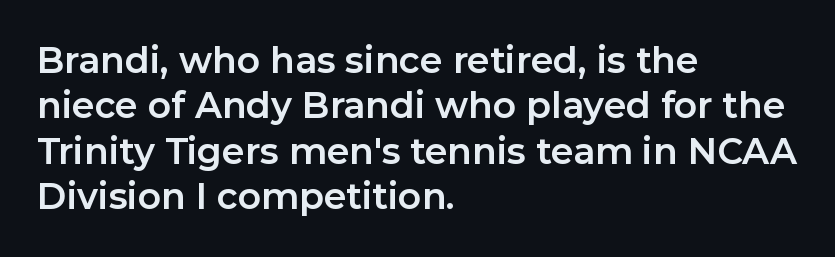
{"serif": "no", "italic": "no", "bold": "yes", "weight": "bold", "width": "normal", "stroke_contrast": "low", "x_height": "medium", "monospaced": "no", "underline": "no", "align": "left", "line_spacing": "normal", "line_spacing_ratio": 1.26, "letter_spacing": "normal", "letter_spacing_em": 0.0, "glyph_px": 36}
